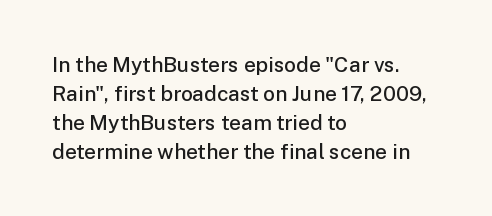
Q: Is the text bold? A: Semi-bold.
Q: Is the text italic (slanted)? A: No, it is upright.
Q: Is the text underlined? A: No.
Q: How is the paragraph aligned? A: Left-aligned.
Q: Is the spacing between letters normal or unusually wide? A: Normal.
Q: Is the spacing between lines tight, normal or loose? A: Normal.
